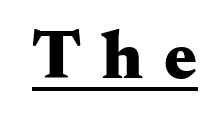
The image shows 69 px heavy, wide serif type, upright; set unusually wide letter spacing (+0.3 em), underlined; medium stroke contrast and a small x-height.
